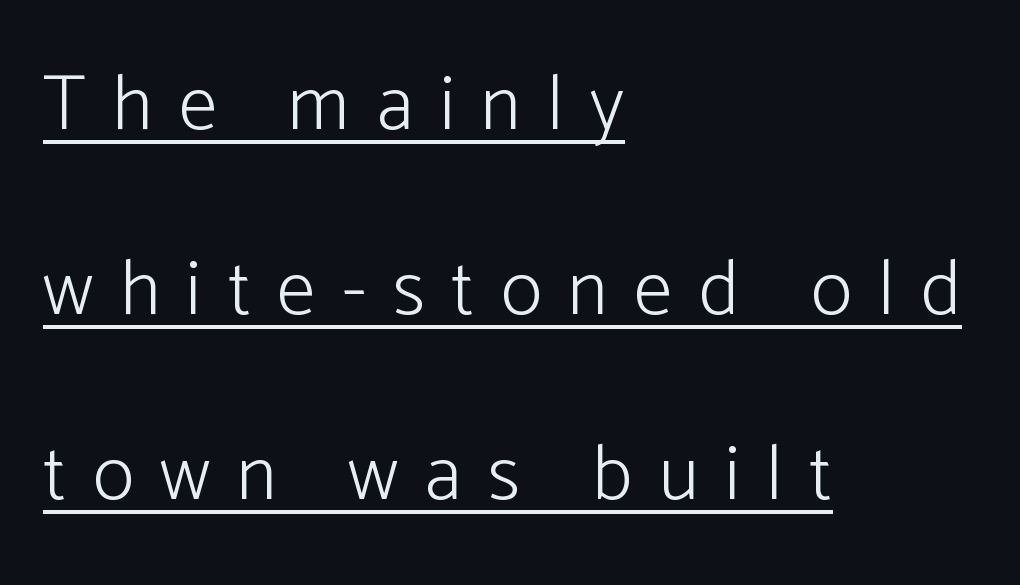
Q: Is the text bold? A: No.
Q: Is the text italic (slanted)? A: No, it is upright.
Q: Is the typeface a serif or a sans-serif typeface? A: Sans-serif.
Q: Is the text underlined? A: Yes.
Q: How is the paragraph aligned? A: Left-aligned.
Q: Is the spacing between letters normal or unusually wide? A: Unusually wide.
Q: Is the spacing between lines tight, normal or loose? A: Loose.
Q: Width (condensed, normal, or wide)? A: Normal.
Q: Stroke contrast? A: Low.
Q: x-height? A: Medium.
Q: Monospaced? A: No.
